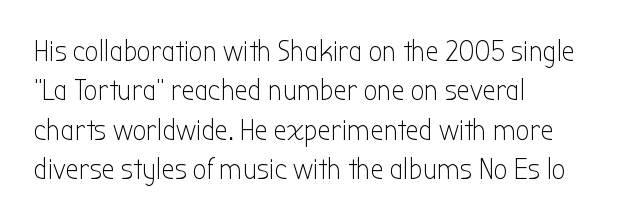
{"serif": "no", "italic": "no", "bold": "no", "weight": "light", "width": "condensed", "stroke_contrast": "low", "x_height": "medium", "monospaced": "no", "underline": "no", "align": "left", "line_spacing": "normal", "line_spacing_ratio": 1.31, "letter_spacing": "normal", "letter_spacing_em": 0.0, "glyph_px": 30}
